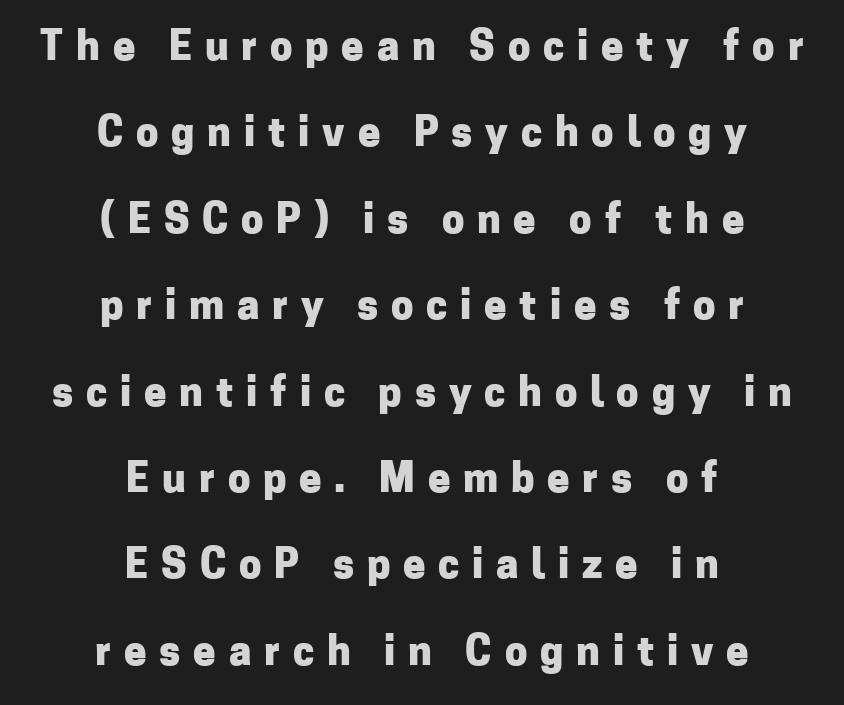
{"serif": "no", "italic": "no", "bold": "yes", "weight": "heavy", "width": "normal", "stroke_contrast": "low", "x_height": "medium", "monospaced": "no", "underline": "no", "align": "center", "line_spacing": "loose", "line_spacing_ratio": 2.16, "letter_spacing": "wide", "letter_spacing_em": 0.32, "glyph_px": 40}
